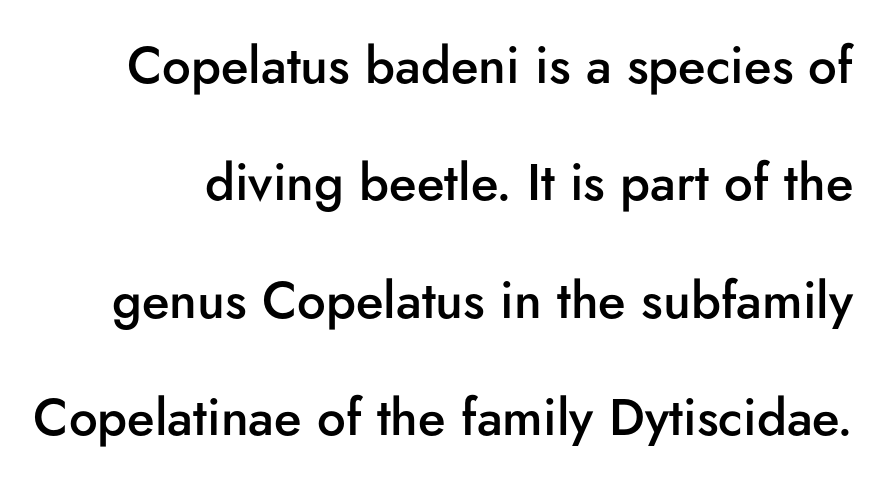
{"serif": "no", "italic": "no", "bold": "semi", "weight": "semibold", "width": "normal", "stroke_contrast": "low", "x_height": "small", "monospaced": "no", "underline": "no", "line_spacing": "loose", "line_spacing_ratio": 2.3, "letter_spacing": "normal", "letter_spacing_em": 0.0, "glyph_px": 51}
